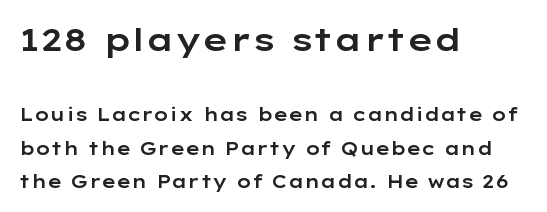
{"serif": "no", "italic": "no", "width": "wide", "stroke_contrast": "low", "x_height": "medium", "monospaced": "no", "underline": "no", "align": "left", "line_spacing_ratio": 1.84, "letter_spacing": "normal", "letter_spacing_em": 0.0, "larger_block": "first", "size_ratio": 1.78, "glyph_px": 32}
